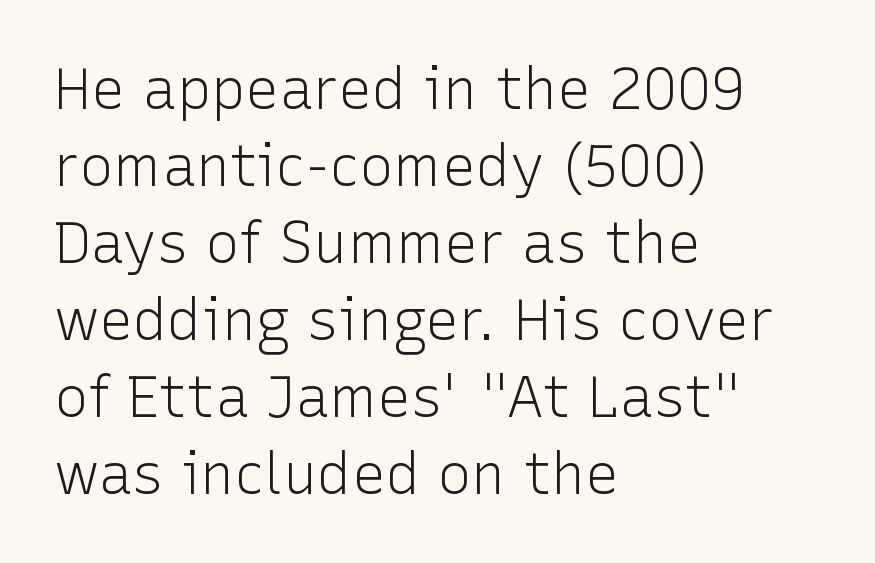
{"serif": "no", "italic": "no", "bold": "no", "weight": "light", "width": "normal", "stroke_contrast": "low", "x_height": "medium", "monospaced": "no", "underline": "no", "align": "left", "line_spacing": "normal", "line_spacing_ratio": 1.35, "letter_spacing": "normal", "letter_spacing_em": 0.0, "glyph_px": 57}
